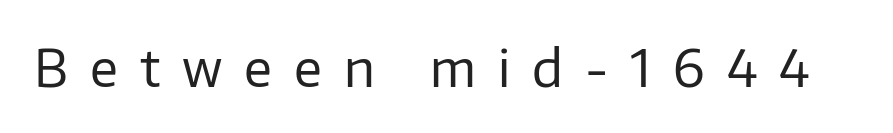
Q: Is the text bold? A: No.
Q: Is the text italic (slanted)? A: No, it is upright.
Q: Is the typeface a serif or a sans-serif typeface? A: Sans-serif.
Q: Is the text underlined? A: No.
Q: Is the spacing between letters normal or unusually wide? A: Unusually wide.
Q: Width (condensed, normal, or wide)? A: Normal.
Q: Stroke contrast? A: Low.
Q: x-height? A: Medium.
Q: Monospaced? A: No.
